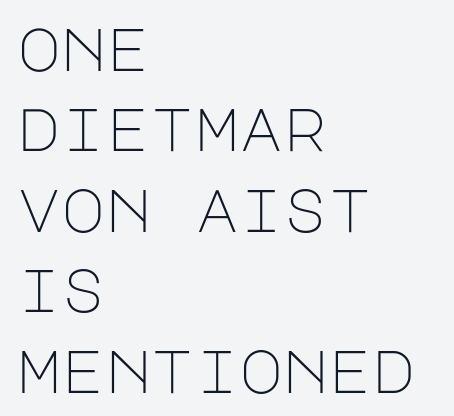
Short note: letters normally spaced. It's the straight-up-and-down kind of type. Compared with a typical body face, this is equally light or lighter still. One glance says typical: line gaps are just what's usual.
